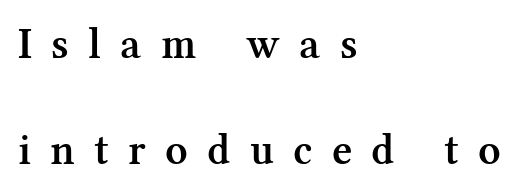
Q: Is the text bold? A: Semi-bold.
Q: Is the text italic (slanted)? A: No, it is upright.
Q: Is the typeface a serif or a sans-serif typeface? A: Serif.
Q: Is the text underlined? A: No.
Q: How is the paragraph aligned? A: Left-aligned.
Q: Is the spacing between letters normal or unusually wide? A: Unusually wide.
Q: Is the spacing between lines tight, normal or loose? A: Loose.
Q: Width (condensed, normal, or wide)? A: Normal.
Q: Stroke contrast? A: Medium.
Q: x-height? A: Medium.
Q: Monospaced? A: No.
